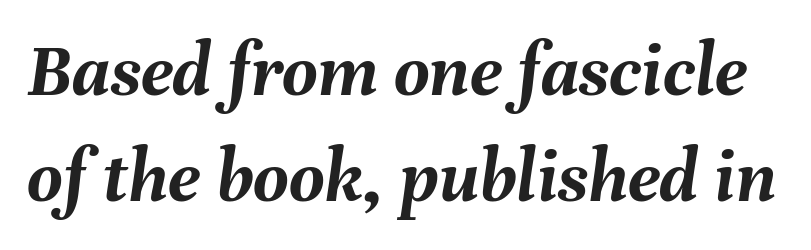
{"italic": "yes", "lean": "right", "slant_degrees": 8, "bold": "yes", "weight": "semibold", "width": "normal", "stroke_contrast": "medium", "x_height": "medium", "monospaced": "no", "underline": "no", "line_spacing": "normal", "line_spacing_ratio": 1.38, "letter_spacing": "normal", "letter_spacing_em": 0.0, "glyph_px": 77}
